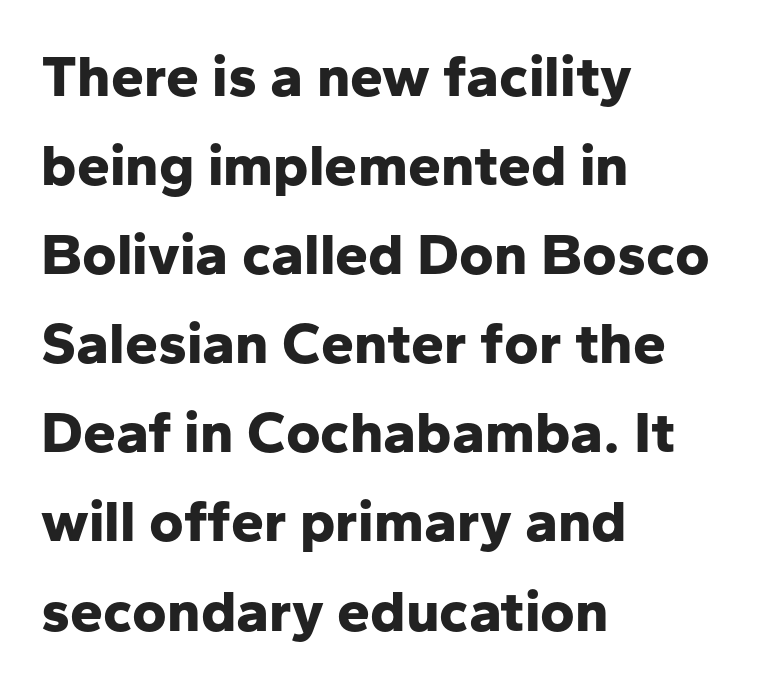
Q: Is the text bold? A: Yes.
Q: Is the text italic (slanted)? A: No, it is upright.
Q: Is the typeface a serif or a sans-serif typeface? A: Sans-serif.
Q: Is the text underlined? A: No.
Q: How is the paragraph aligned? A: Left-aligned.
Q: Is the spacing between letters normal or unusually wide? A: Normal.
Q: Is the spacing between lines tight, normal or loose? A: Normal.
Q: Width (condensed, normal, or wide)? A: Normal.
Q: Stroke contrast? A: Low.
Q: x-height? A: Medium.
Q: Monospaced? A: No.
